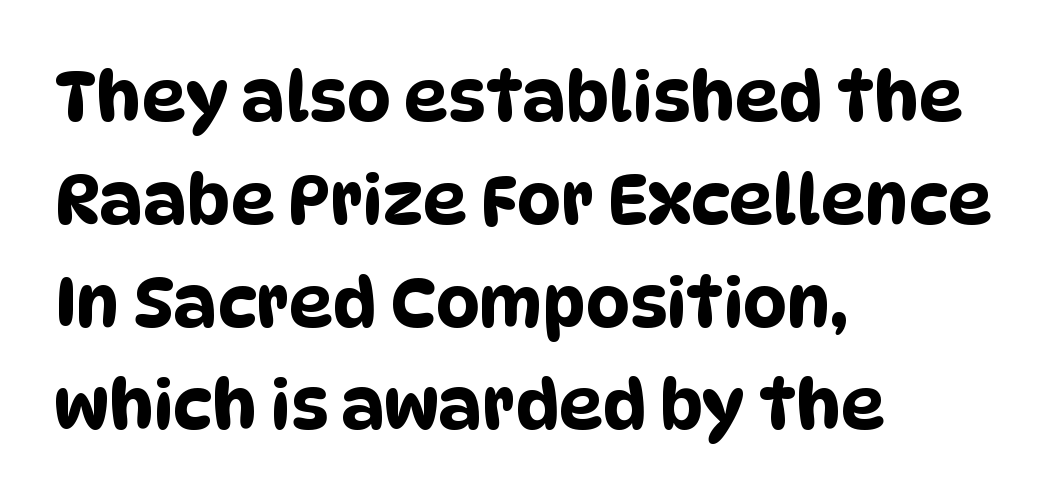
The face used here is a sans, in the tradition of grotesques and geometrics. The face used here is rendered with its standard letterfit. Check under the words: just untouched page. The paragraph shown leans on its left margin.
